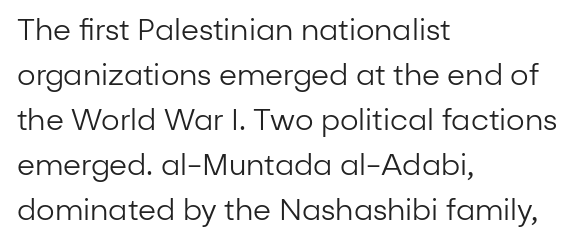
This is roman type, the default non-slanted kind. Character widths vary here, with narrow letters taking less room than wide ones. Is this a heavy cut? Hardly; it is regular or lighter. You could call the tracking neutral — neither tight nor loose. Unmarked baselines from the first word to the last. The vertical gap from one line to the next is medium.
